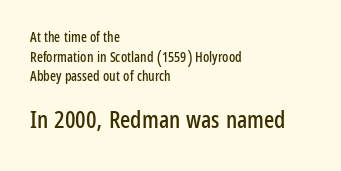
Q: Is the text italic (slanted)? A: No, it is upright.
Q: Is the text underlined? A: No.
Q: How is the paragraph aligned? A: Left-aligned.
Q: Is the spacing between letters normal or unusually wide? A: Normal.
Q: Is the spacing between lines tight, normal or loose? A: Normal.
Q: Which block of text is set in a larger size, the first (top) or the second (bottom)? A: The second (bottom) one.
